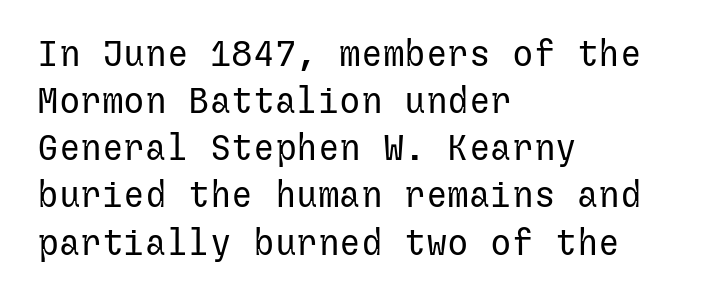
{"serif": "no", "italic": "no", "bold": "no", "weight": "regular", "width": "normal", "stroke_contrast": "low", "x_height": "medium", "underline": "no", "align": "left", "line_spacing": "normal", "line_spacing_ratio": 1.31, "letter_spacing": "normal", "letter_spacing_em": 0.0, "glyph_px": 36}
